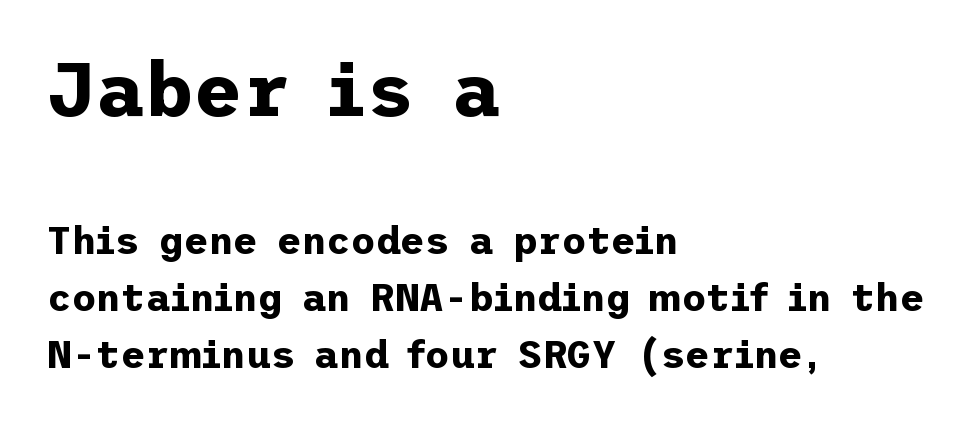
Note: no serifs on the glyphs. Heavy, bold letterforms. The passage shown stacks its lines at a standard gap. Nothing unusual about the tracking: characters are spaced as the font intends.
